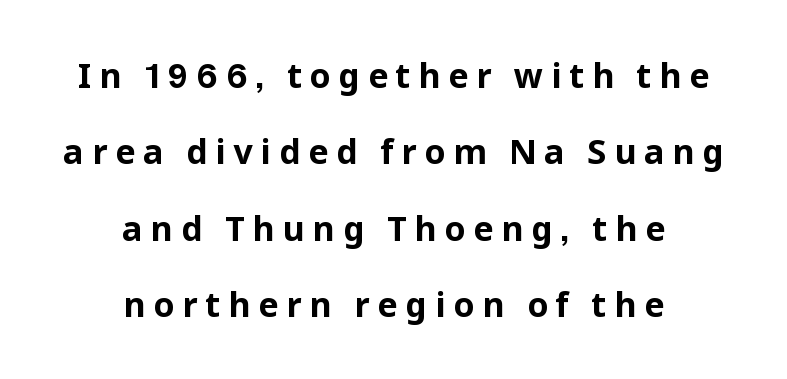
The passage shown is typed in a proportional face where columns would drift. The tracking jumps out immediately: characters are airy and widely separated. This rendering employs a face without finishing strokes, i.e., a sans-serif. A roman cut, with each character standing at attention. Rows of type keep a wide berth in the vertical direction.
